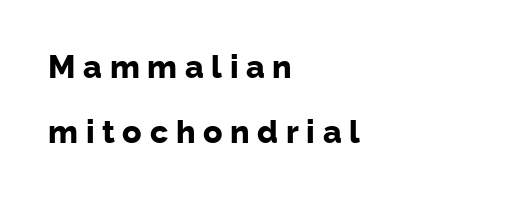
{"serif": "no", "italic": "no", "bold": "yes", "weight": "bold", "width": "normal", "stroke_contrast": "low", "x_height": "medium", "monospaced": "no", "underline": "no", "align": "left", "line_spacing": "loose", "line_spacing_ratio": 2.04, "letter_spacing": "wide", "letter_spacing_em": 0.24, "glyph_px": 32}
